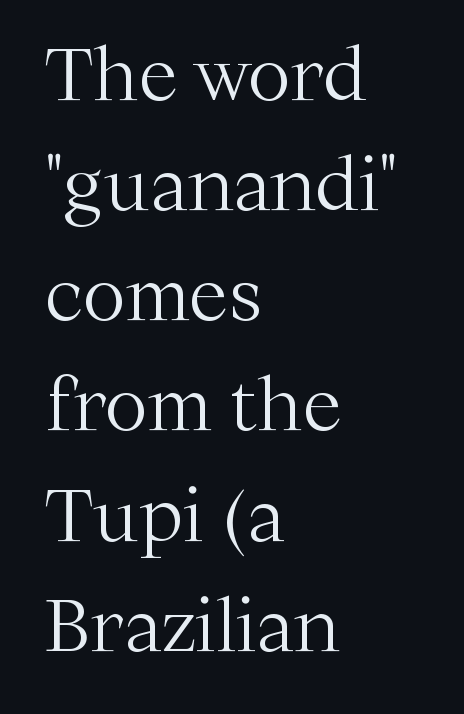
What's the leading like? Ordinary, nothing unusual. Think of a printed novel: that variable character pitch is what you see here. Does the copy run flush right? No — it runs flush left. Is the letter spacing exaggerated? No — it looks like the ordinary default. Check where the strokes stop: tiny serifs finish them off. Designer's note — italics off, roman on.
